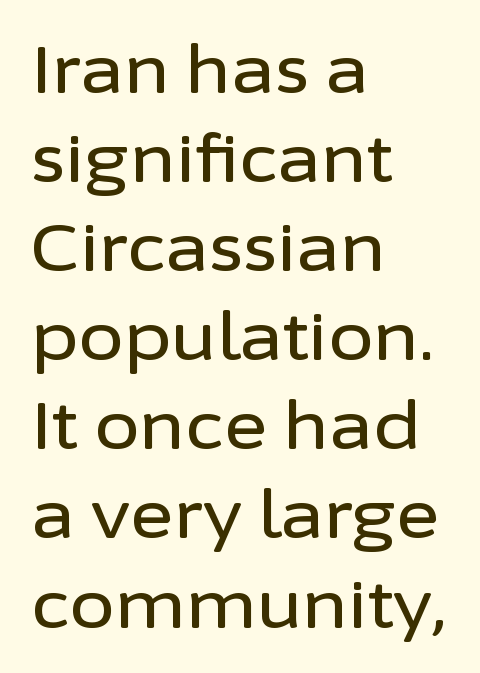
{"serif": "no", "italic": "no", "width": "normal", "stroke_contrast": "low", "x_height": "medium", "monospaced": "no", "underline": "no", "align": "left", "line_spacing": "normal", "line_spacing_ratio": 1.35, "letter_spacing": "normal", "letter_spacing_em": 0.0, "glyph_px": 66}
